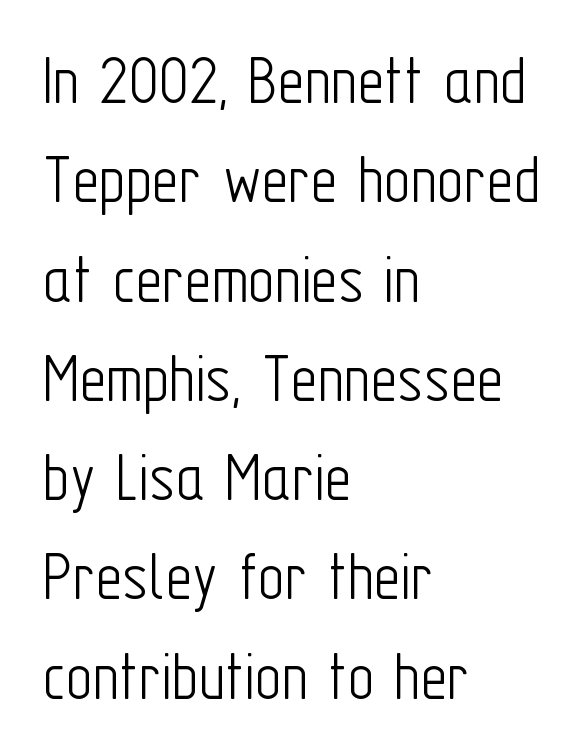
Q: Is the text bold? A: No.
Q: Is the text italic (slanted)? A: No, it is upright.
Q: Is the typeface a serif or a sans-serif typeface? A: Sans-serif.
Q: Is the text underlined? A: No.
Q: How is the paragraph aligned? A: Left-aligned.
Q: Is the spacing between letters normal or unusually wide? A: Normal.
Q: Is the spacing between lines tight, normal or loose? A: Normal.
Q: Width (condensed, normal, or wide)? A: Condensed.
Q: Stroke contrast? A: Low.
Q: x-height? A: Medium.
Q: Monospaced? A: No.
